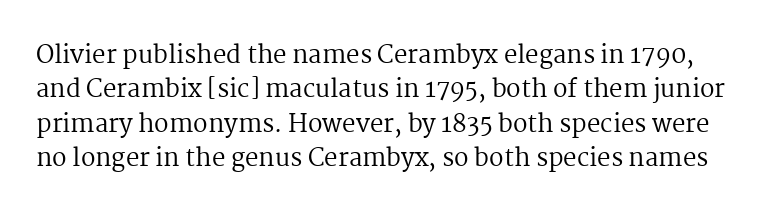
The image shows 24 px text type, upright; set normal line spacing (1.43x), normal letter spacing, not underlined.
